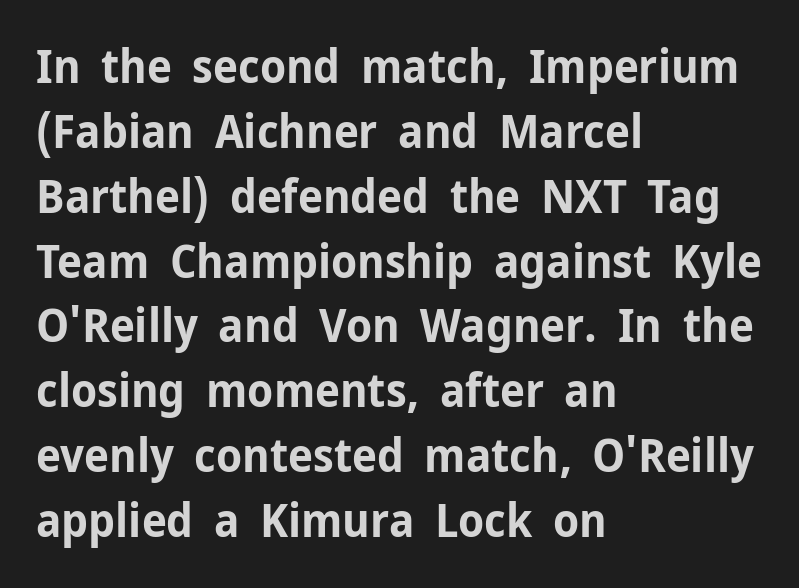
The image shows 46 px bold sans-serif type, upright; set left-aligned, normal line spacing (1.41x), normal letter spacing, not underlined; low stroke contrast and a medium x-height.
